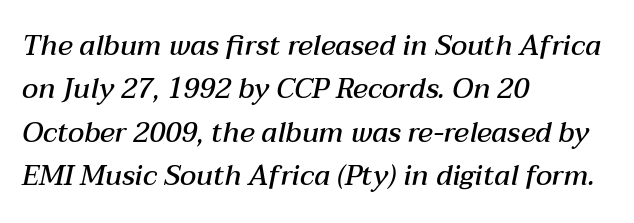
Q: Is the text bold? A: Semi-bold.
Q: Is the text italic (slanted)? A: Yes, it leans right by about 12 degrees.
Q: Is the text underlined? A: No.
Q: How is the paragraph aligned? A: Left-aligned.
Q: Is the spacing between letters normal or unusually wide? A: Normal.
Q: Is the spacing between lines tight, normal or loose? A: Normal.
Q: Width (condensed, normal, or wide)? A: Normal.
Q: Stroke contrast? A: Medium.
Q: x-height? A: Medium.
Q: Monospaced? A: No.
